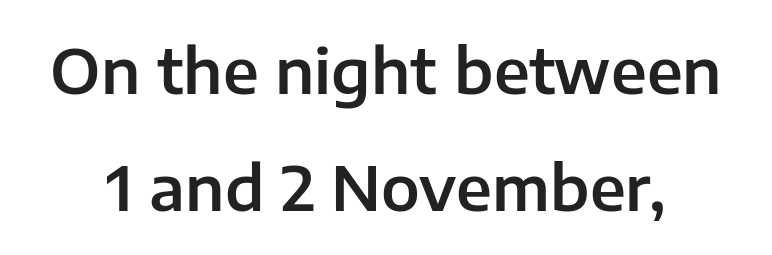
The type family on display is of the sans-serif kind. Underlining? Definitely not there. Nothing unusual about the tracking: characters are spaced as the font intends. Quick note: not italic, upright. Proportional: the letters do not fall into vertical columns.
